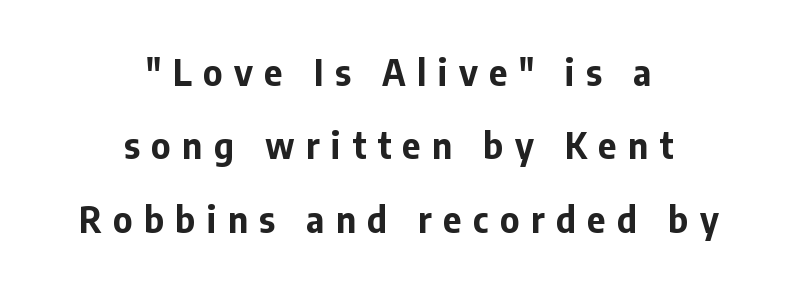
The image shows 35 px bold sans-serif type, upright; set centered, loose line spacing (2.1x), unusually wide letter spacing (+0.33 em), not underlined; low stroke contrast and a medium x-height.
